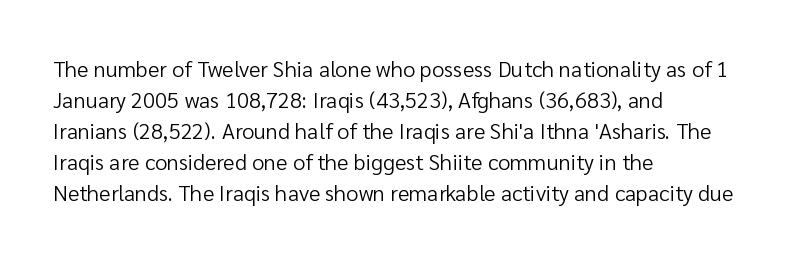
The words here are not underlined. Default kerning and tracking; the words read as compact shapes. The paragraph shown leans on its left margin. Posture: straight, roman, zero tilt. Vertical stems look standard width or narrower in stroke. Vertical spacing — default.
